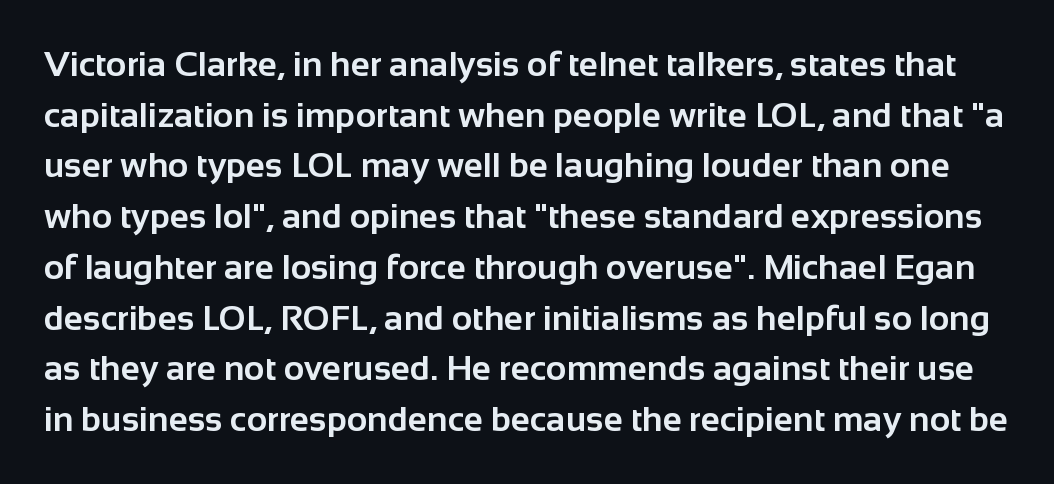
The space directly below the letters is spotless. Character widths vary here, with narrow letters taking less room than wide ones. Between one letter and the next there's only the usual sliver of space. Rows of type keep a routine distance in the vertical direction. On the weight axis this lands at bold, roughly 700.
